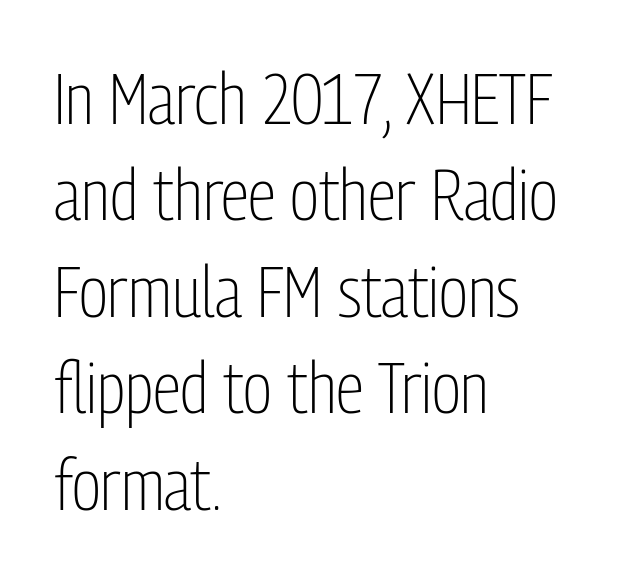
If you measured baseline to baseline, you'd find a middling distance. Characters follow at the spacing the type designer built in. A bare baseline throughout the passage. The axis of the letterforms is exactly vertical. The letters carry no serifs — their stems end cleanly without finishing strokes.
